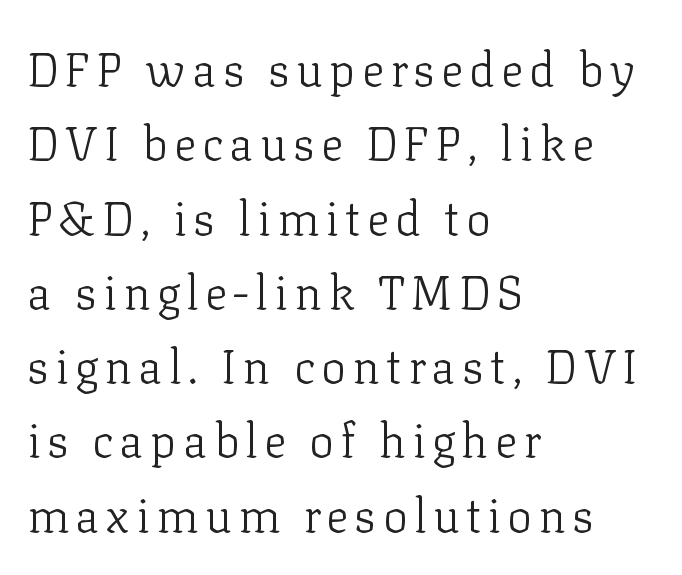
Q: Is the text bold? A: No.
Q: Is the text italic (slanted)? A: No, it is upright.
Q: Is the typeface a serif or a sans-serif typeface? A: Serif.
Q: Is the text underlined? A: No.
Q: How is the paragraph aligned? A: Left-aligned.
Q: Is the spacing between lines tight, normal or loose? A: Normal.
Q: Width (condensed, normal, or wide)? A: Normal.
Q: Stroke contrast? A: Low.
Q: x-height? A: Medium.
Q: Monospaced? A: No.
